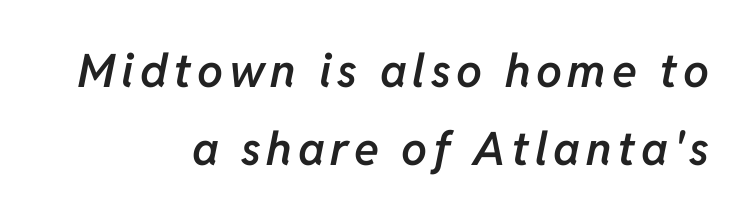
The passage shown is typed in a proportional face where columns would drift. The glyphs are unaccompanied by any horizontal stroke below them. The lettering tilts uniformly, giving the passage an italic look. Line ends are locked; line starts wander. Successive baselines arrive at the customary interval.
